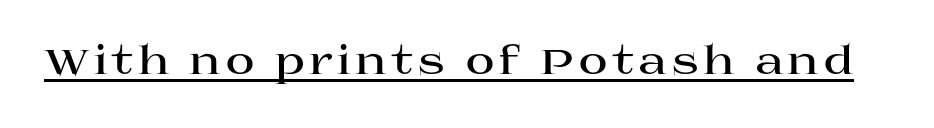
{"serif": "yes", "italic": "no", "bold": "yes", "weight": "bold", "width": "wide", "stroke_contrast": "high", "x_height": "large", "monospaced": "no", "underline": "yes", "glyph_px": 40}
